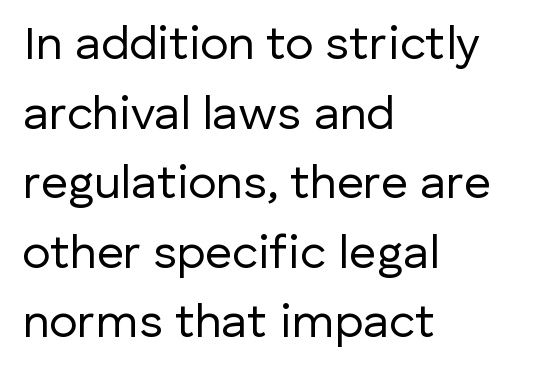
The image shows 47 px regular-weight sans-serif type, upright; set left-aligned, normal line spacing (1.48x), normal letter spacing, not underlined; low stroke contrast and a medium x-height.
